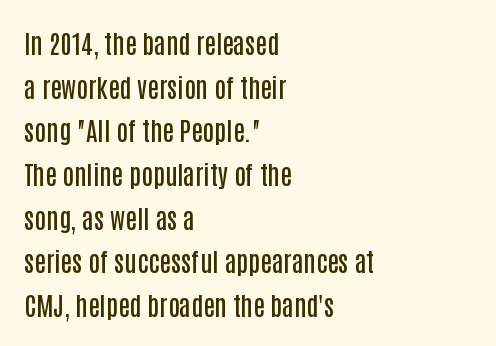
{"italic": "no", "bold": "semi", "underline": "no", "align": "left", "line_spacing": "normal", "line_spacing_ratio": 1.68, "letter_spacing": "normal", "letter_spacing_em": 0.0, "glyph_px": 26}
